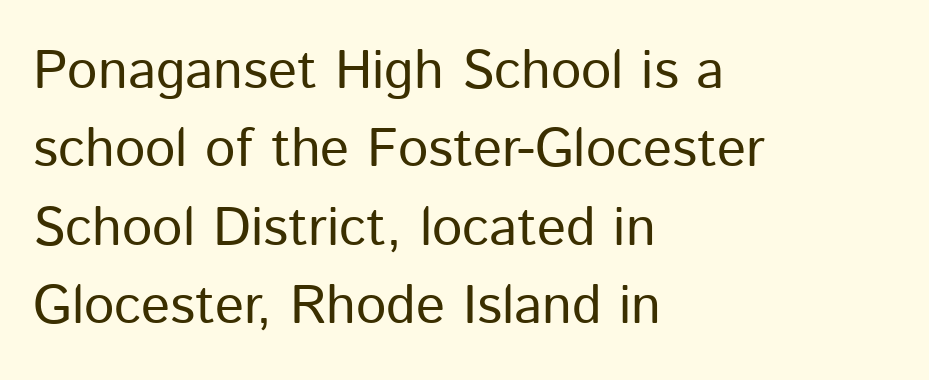
Q: Is the text bold? A: No.
Q: Is the text italic (slanted)? A: No, it is upright.
Q: Is the typeface a serif or a sans-serif typeface? A: Sans-serif.
Q: Is the text underlined? A: No.
Q: How is the paragraph aligned? A: Left-aligned.
Q: Is the spacing between letters normal or unusually wide? A: Normal.
Q: Is the spacing between lines tight, normal or loose? A: Normal.
Q: Width (condensed, normal, or wide)? A: Normal.
Q: Stroke contrast? A: Low.
Q: x-height? A: Medium.
Q: Monospaced? A: No.
